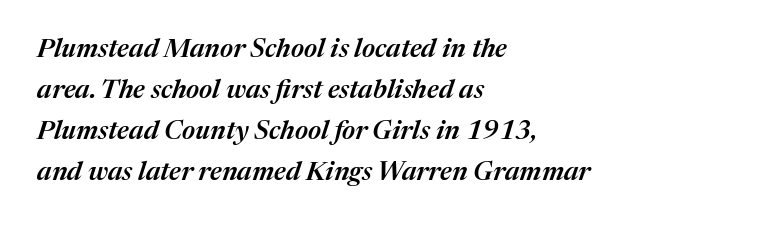
{"italic": "yes", "lean": "right", "slant_degrees": 17, "bold": "semi", "underline": "no", "align": "left", "line_spacing": "normal", "line_spacing_ratio": 1.58, "letter_spacing": "normal", "letter_spacing_em": 0.0, "glyph_px": 26}
